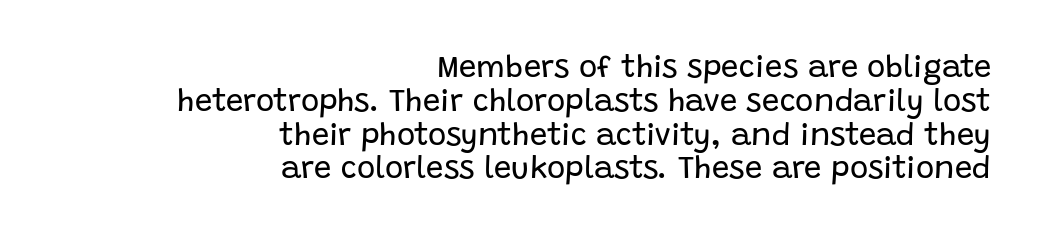
The image shows 31 px regular-weight sans-serif type, upright; set right-aligned, tight line spacing (1.09x), normal letter spacing, not underlined; low stroke contrast and a large x-height.
